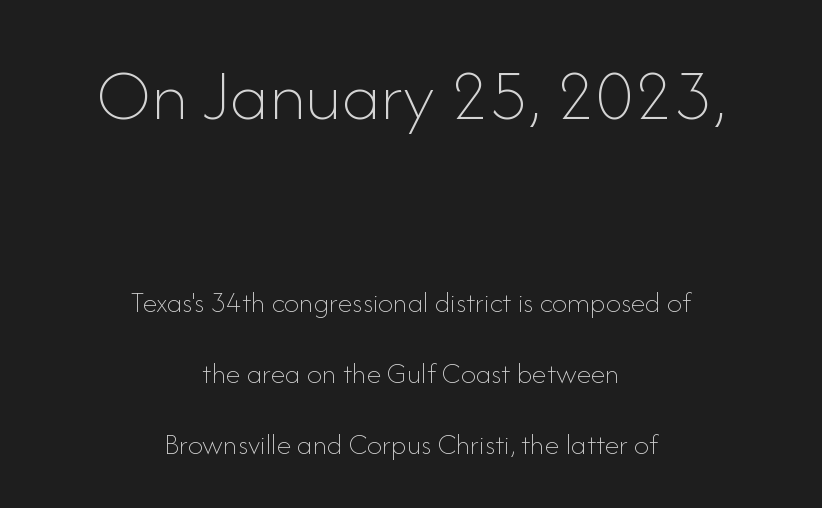
{"italic": "no", "bold": "no", "weight": "thin", "width": "normal", "stroke_contrast": "low", "x_height": "small", "monospaced": "no", "underline": "no", "align": "center", "line_spacing": "loose", "line_spacing_ratio": 2.37, "letter_spacing": "normal", "letter_spacing_em": 0.0, "larger_block": "first", "size_ratio": 2.5, "glyph_px": 75}
